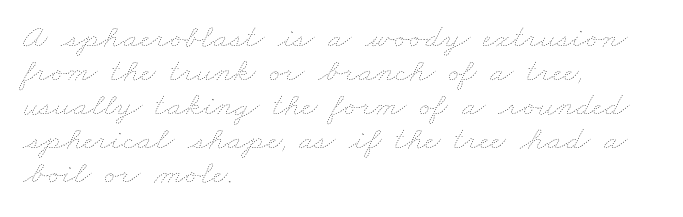
Q: Is the text bold? A: No.
Q: Is the text underlined? A: No.
Q: How is the paragraph aligned? A: Left-aligned.
Q: Is the spacing between letters normal or unusually wide? A: Normal.
Q: Is the spacing between lines tight, normal or loose? A: Tight.
Q: Width (condensed, normal, or wide)? A: Wide.
Q: Stroke contrast? A: Low.
Q: x-height? A: Small.
Q: Monospaced? A: No.
